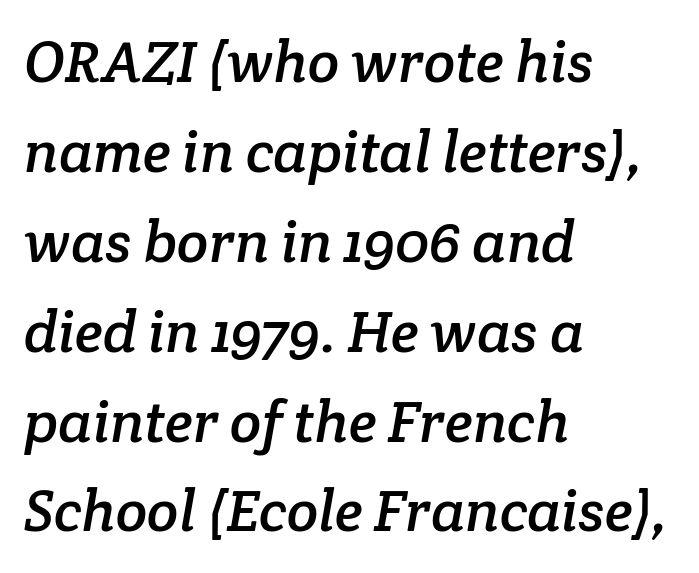
Q: Is the typeface a serif or a sans-serif typeface? A: Serif.
Q: Is the text underlined? A: No.
Q: How is the paragraph aligned? A: Left-aligned.
Q: Is the spacing between letters normal or unusually wide? A: Normal.
Q: Is the spacing between lines tight, normal or loose? A: Normal.
Q: Width (condensed, normal, or wide)? A: Normal.
Q: Stroke contrast? A: Low.
Q: x-height? A: Medium.
Q: Monospaced? A: No.
